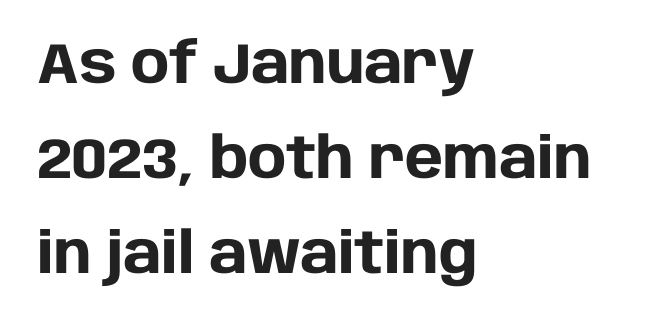
Q: Is the text bold? A: Yes.
Q: Is the text italic (slanted)? A: No, it is upright.
Q: Is the typeface a serif or a sans-serif typeface? A: Sans-serif.
Q: Is the text underlined? A: No.
Q: How is the paragraph aligned? A: Left-aligned.
Q: Is the spacing between letters normal or unusually wide? A: Normal.
Q: Is the spacing between lines tight, normal or loose? A: Normal.
Q: Width (condensed, normal, or wide)? A: Normal.
Q: Stroke contrast? A: Low.
Q: x-height? A: Large.
Q: Monospaced? A: No.
